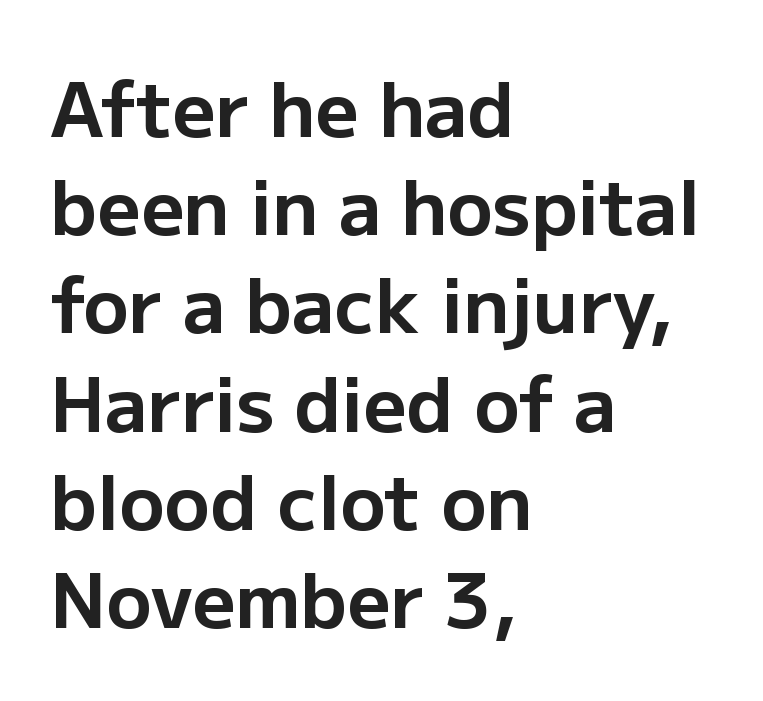
The image shows 75 px bold sans-serif type, upright; set left-aligned, normal line spacing (1.31x), normal letter spacing, not underlined; low stroke contrast and a medium x-height.
